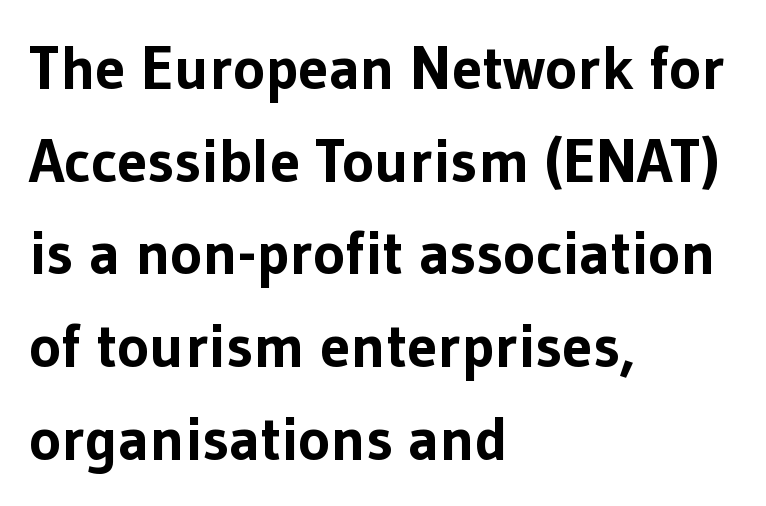
The image shows 61 px bold sans-serif type, upright; set left-aligned, normal line spacing (1.52x), normal letter spacing, not underlined; low stroke contrast and a medium x-height.
